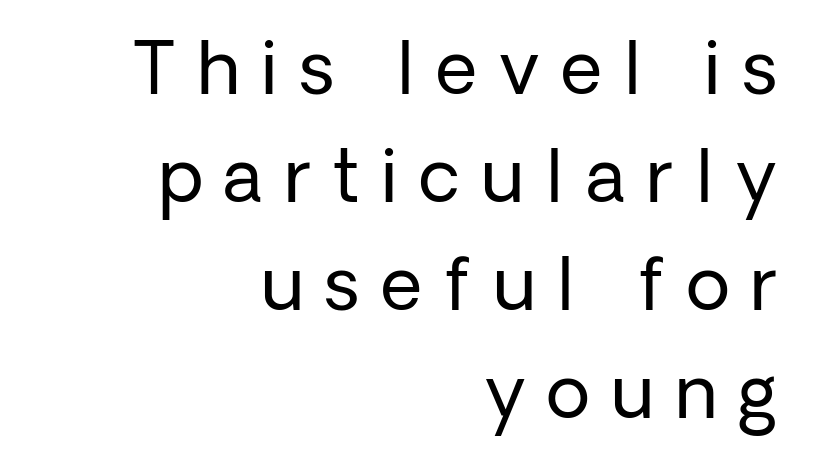
Q: Is the text bold? A: No.
Q: Is the text italic (slanted)? A: No, it is upright.
Q: Is the typeface a serif or a sans-serif typeface? A: Sans-serif.
Q: Is the text underlined? A: No.
Q: How is the paragraph aligned? A: Right-aligned.
Q: Is the spacing between letters normal or unusually wide? A: Unusually wide.
Q: Is the spacing between lines tight, normal or loose? A: Normal.
Q: Width (condensed, normal, or wide)? A: Normal.
Q: Stroke contrast? A: Low.
Q: x-height? A: Medium.
Q: Monospaced? A: No.
